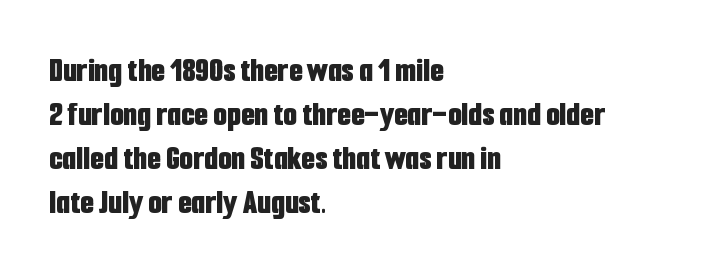
{"serif": "no", "italic": "no", "bold": "yes", "weight": "bold", "width": "condensed", "stroke_contrast": "low", "x_height": "medium", "monospaced": "no", "underline": "no", "align": "left", "line_spacing": "normal", "line_spacing_ratio": 1.26, "letter_spacing": "normal", "letter_spacing_em": 0.0, "glyph_px": 35}
